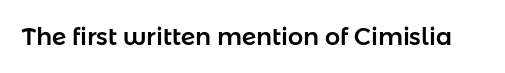
Q: Is the text italic (slanted)? A: No, it is upright.
Q: Is the text underlined? A: No.
Q: Is the spacing between letters normal or unusually wide? A: Normal.
